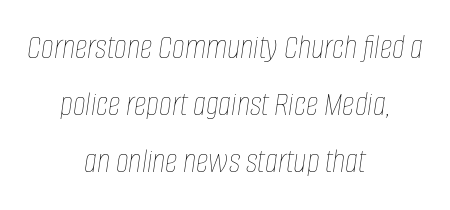
The image shows 35 px thin, condensed type, italic (leaning right); set centered, normal line spacing (1.63x), normal letter spacing, not underlined; low stroke contrast and a large x-height.
